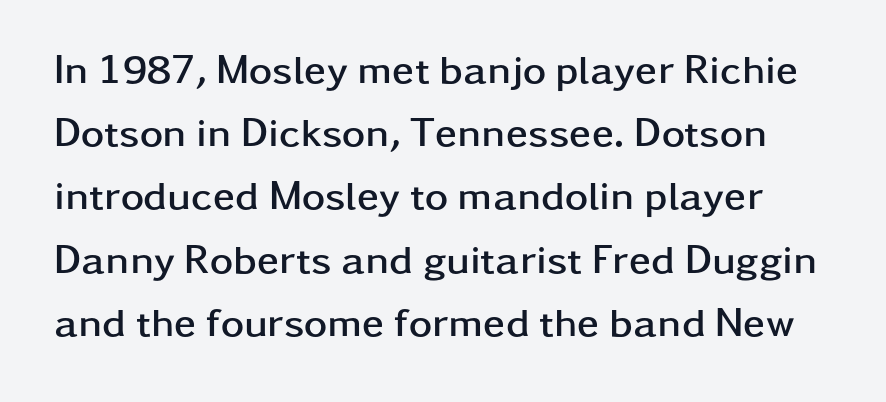
{"serif": "no", "italic": "no", "bold": "yes", "weight": "semibold", "width": "wide", "stroke_contrast": "low", "x_height": "medium", "monospaced": "no", "underline": "no", "line_spacing": "normal", "line_spacing_ratio": 1.58, "letter_spacing": "normal", "letter_spacing_em": 0.0, "glyph_px": 40}
